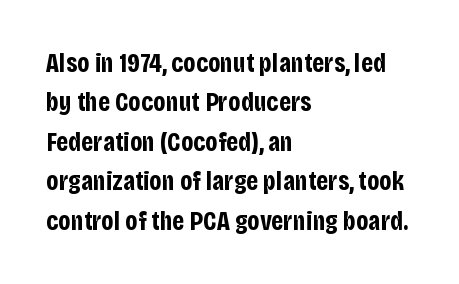
The image shows 27 px bold type, upright; set left-aligned, normal line spacing (1.46x), normal letter spacing, not underlined.
